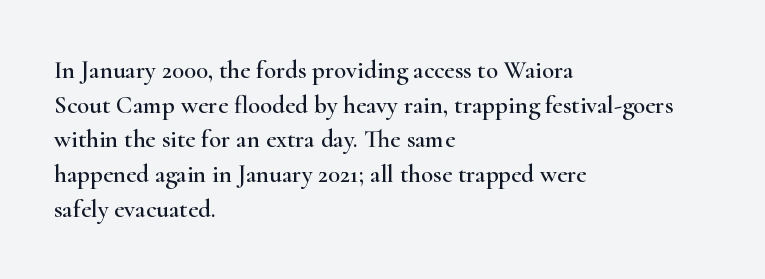
The image shows 25 px text type, upright; set left-aligned, normal line spacing (1.39x), normal letter spacing, not underlined.
